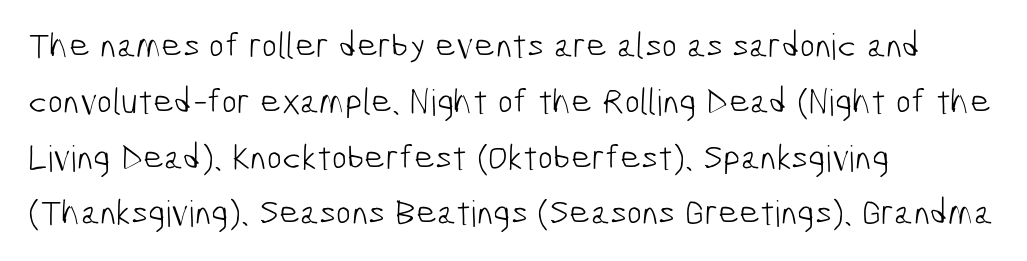
{"serif": "no", "bold": "no", "weight": "light", "width": "condensed", "stroke_contrast": "low", "x_height": "medium", "monospaced": "no", "underline": "no", "align": "left", "line_spacing": "normal", "line_spacing_ratio": 1.55, "letter_spacing": "normal", "letter_spacing_em": 0.0, "glyph_px": 36}
